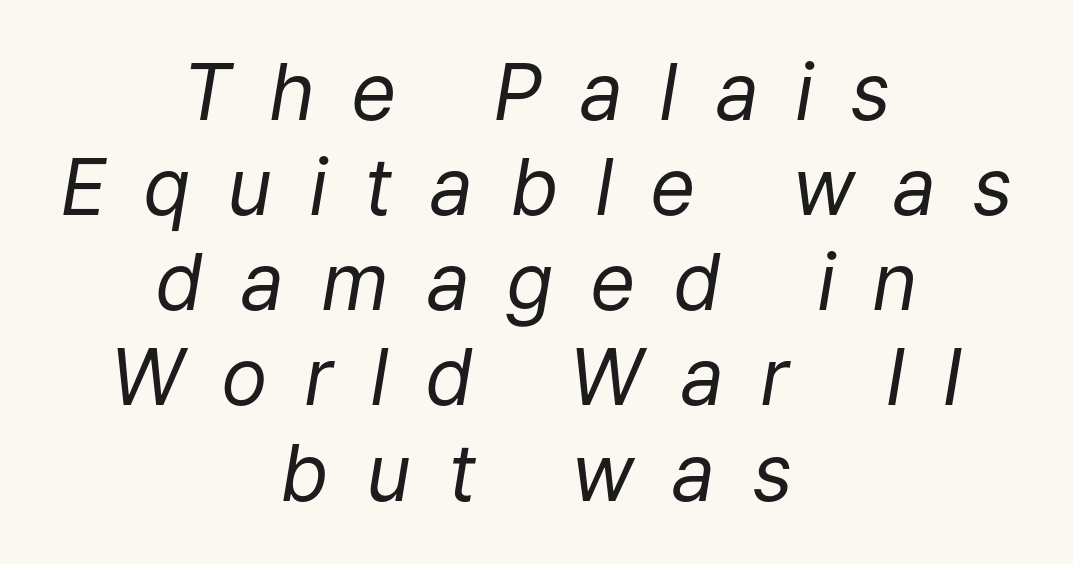
The image shows 78 px regular-weight type, italic (leaning right); set centered, line spacing 1.22x, unusually wide letter spacing (+0.47 em), not underlined; low stroke contrast and a medium x-height.
